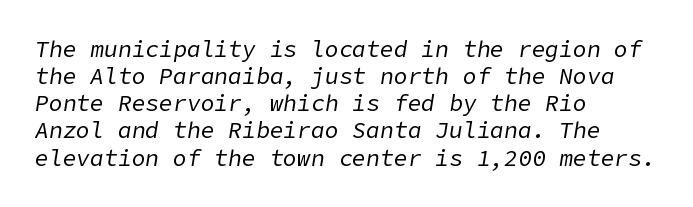
The image shows 23 px text type, italic (leaning right); set left-aligned, line spacing 1.18x, normal letter spacing, not underlined.
